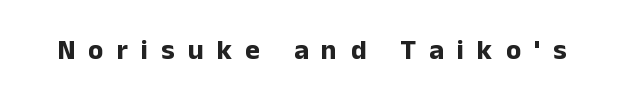
{"serif": "no", "italic": "no", "bold": "yes", "weight": "bold", "width": "normal", "stroke_contrast": "low", "x_height": "medium", "monospaced": "no", "underline": "no", "letter_spacing": "wide", "letter_spacing_em": 0.47, "glyph_px": 28}
